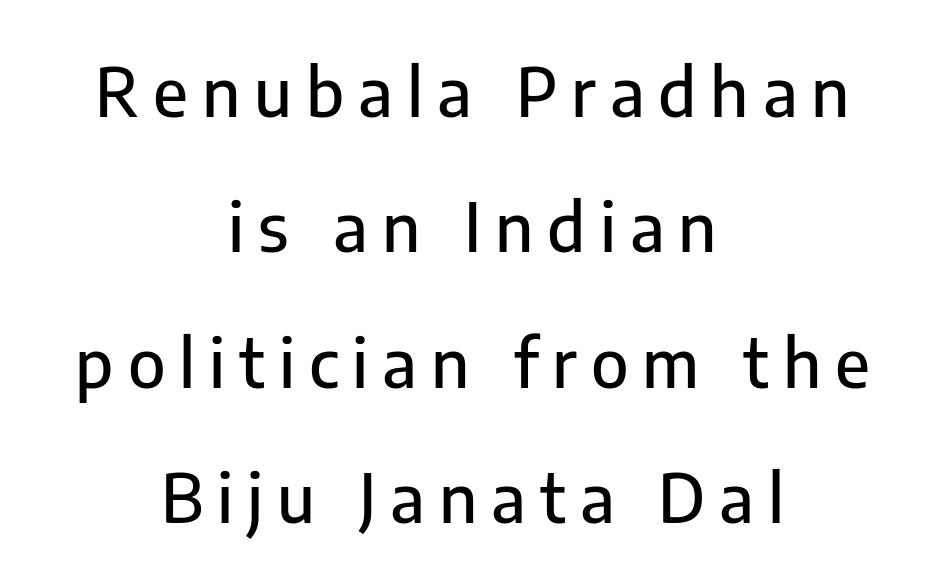
The image shows 66 px sans-serif type, upright; set centered, loose line spacing (2.05x), unusually wide letter spacing (+0.21 em), not underlined; low stroke contrast and a medium x-height.
